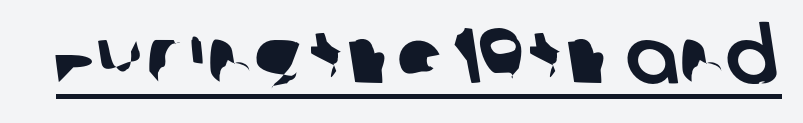
{"serif": "no", "width": "normal", "stroke_contrast": "low", "x_height": "large", "monospaced": "no", "underline": "yes", "letter_spacing": "normal", "letter_spacing_em": 0.0, "glyph_px": 78}
